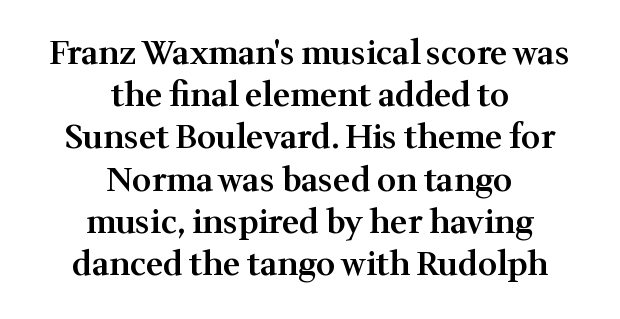
Rule under the text: the space is simply empty. This sample uses a serif face. Posture: vertical. Caption: standard tracking, unaltered. Teacher's note: observe the equal gaps on both sides — that is centered alignment. Regular leading.
